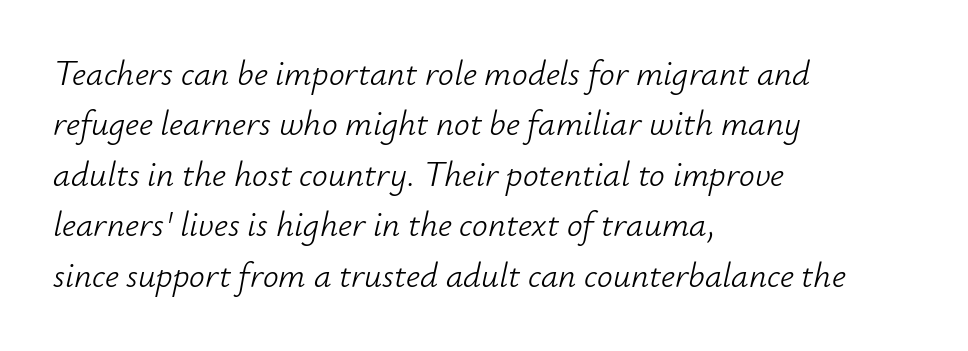
{"italic": "yes", "lean": "right", "slant_degrees": 12, "bold": "no", "weight": "light", "width": "normal", "stroke_contrast": "low", "x_height": "small", "monospaced": "no", "underline": "no", "align": "left", "line_spacing": "normal", "line_spacing_ratio": 1.44, "letter_spacing": "normal", "letter_spacing_em": 0.0, "glyph_px": 35}
